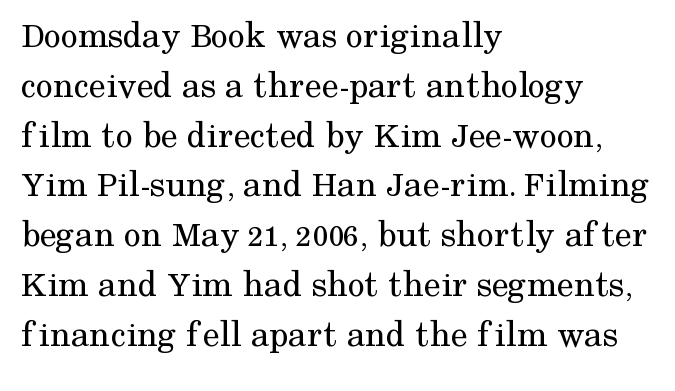
No chunkiness to these letters — they're not bold. These lines are composed in type with serifs. The leading is moderate, giving the passage an even texture. Honestly, the letter spacing is just normal — you wouldn't notice it. Beneath every word, the page is bare.
